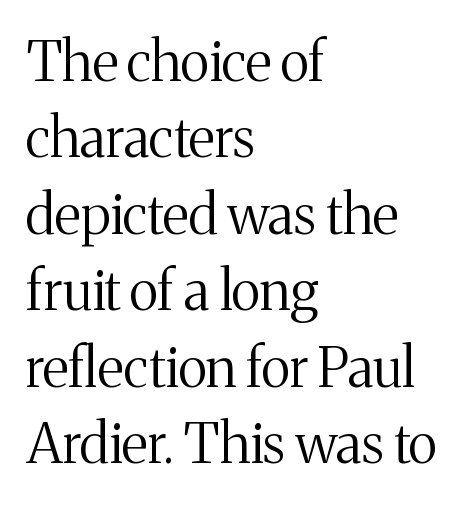
Q: Is the text bold? A: No.
Q: Is the text italic (slanted)? A: No, it is upright.
Q: Is the typeface a serif or a sans-serif typeface? A: Serif.
Q: Is the text underlined? A: No.
Q: How is the paragraph aligned? A: Left-aligned.
Q: Is the spacing between letters normal or unusually wide? A: Normal.
Q: Is the spacing between lines tight, normal or loose? A: Normal.
Q: Width (condensed, normal, or wide)? A: Normal.
Q: Stroke contrast? A: Medium.
Q: x-height? A: Medium.
Q: Monospaced? A: No.
